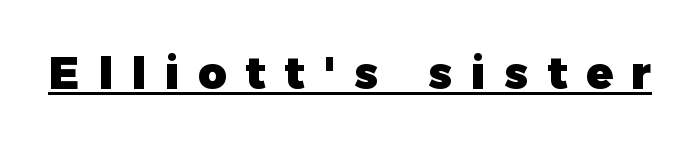
The letters are spread apart with noticeably loose tracking. Each letter's strokes conclude bluntly, with no projecting serifs. The rendering uses a bold face; every stroke is thick and dark. Here the designer chose a conventional face with non-uniform glyph widths. Rendered with straight, roman letterforms.
